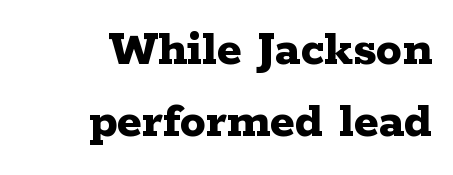
The paragraph shown leans on its right margin. Heft: maximum for text — a bold. You could not count columns in this text — the font is proportionally spaced. Descenders are the only things crossing below the line.
